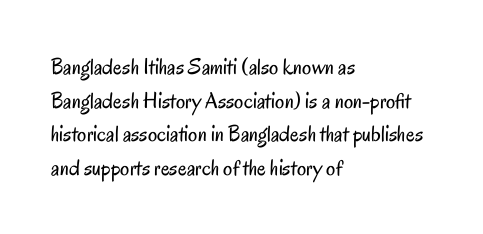
The image shows 23 px text type, upright; set left-aligned, normal line spacing (1.46x), normal letter spacing, not underlined.
